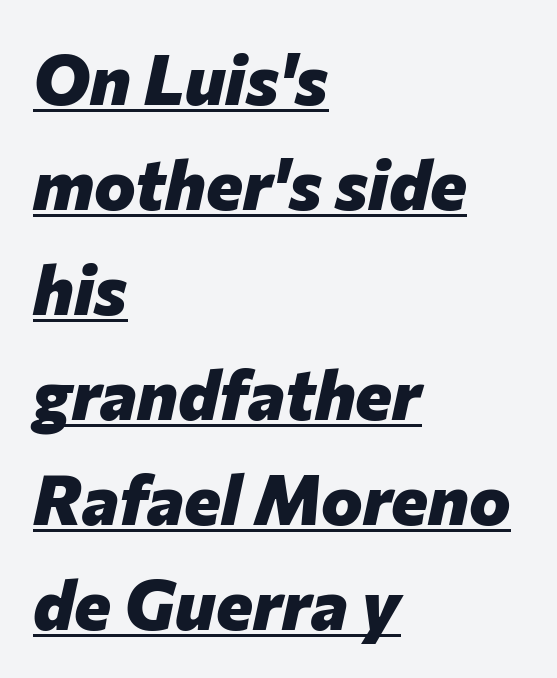
{"italic": "yes", "lean": "right", "slant_degrees": 12, "bold": "yes", "weight": "heavy", "width": "normal", "stroke_contrast": "low", "x_height": "medium", "monospaced": "no", "underline": "yes", "align": "left", "line_spacing": "normal", "line_spacing_ratio": 1.5, "letter_spacing": "normal", "letter_spacing_em": 0.0, "glyph_px": 70}
